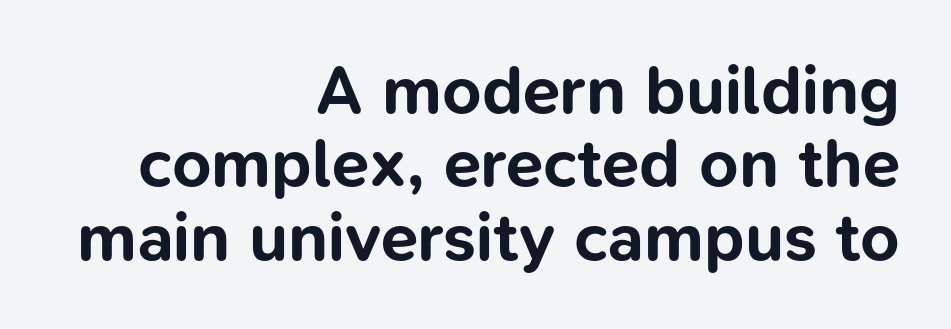
{"serif": "no", "italic": "no", "bold": "yes", "weight": "bold", "width": "normal", "stroke_contrast": "low", "x_height": "medium", "monospaced": "no", "underline": "no", "align": "right", "line_spacing": "tight", "line_spacing_ratio": 1.08, "letter_spacing": "normal", "letter_spacing_em": 0.0, "glyph_px": 68}
